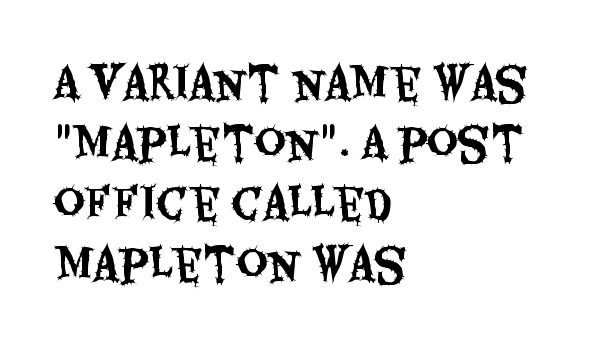
Quick note: not italic, upright. Which margin do the lines hug? The left one — the right edge is uneven. A bare baseline throughout the passage. These lines are rendered in a variable-pitch font. Interline gaps are of average width in this sample. The typeface chosen for these lines omits serifs.
